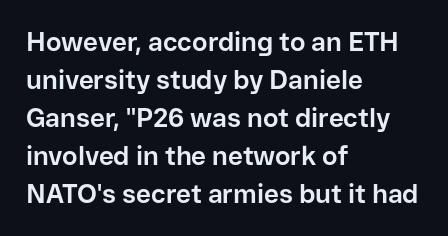
The image shows 26 px bold type, upright; set left-aligned, normal line spacing (1.46x), normal letter spacing, not underlined.
